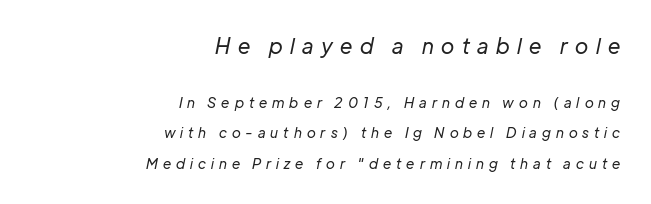
Q: Is the text bold? A: No.
Q: Is the text italic (slanted)? A: Yes, it leans right by about 12 degrees.
Q: Is the text underlined? A: No.
Q: How is the paragraph aligned? A: Right-aligned.
Q: Is the spacing between letters normal or unusually wide? A: Unusually wide.
Q: Is the spacing between lines tight, normal or loose? A: Loose.
Q: Which block of text is set in a larger size, the first (top) or the second (bottom)? A: The first (top) one.
